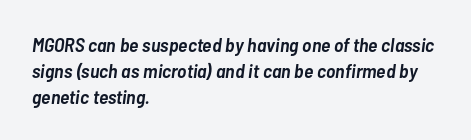
Q: Is the text bold? A: Semi-bold.
Q: Is the text italic (slanted)? A: Yes, it leans right by about 7 degrees.
Q: Is the text underlined? A: No.
Q: How is the paragraph aligned? A: Left-aligned.
Q: Is the spacing between letters normal or unusually wide? A: Normal.
Q: Is the spacing between lines tight, normal or loose? A: Normal.
